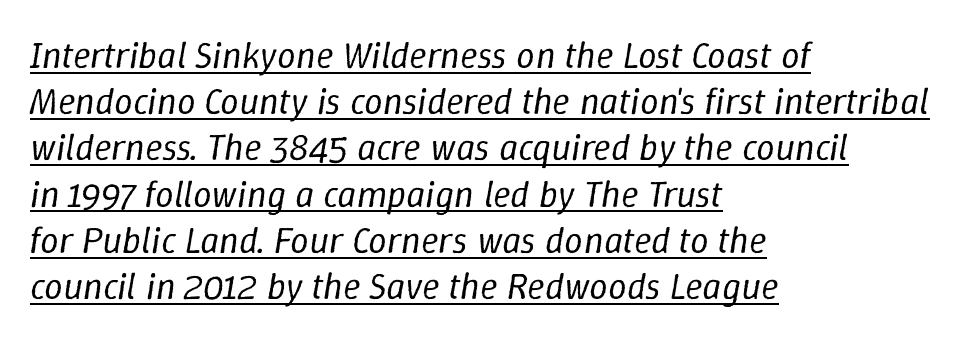
Q: Is the text bold? A: No.
Q: Is the text italic (slanted)? A: Yes, it leans right by about 9 degrees.
Q: Is the text underlined? A: Yes.
Q: How is the paragraph aligned? A: Left-aligned.
Q: Is the spacing between letters normal or unusually wide? A: Normal.
Q: Is the spacing between lines tight, normal or loose? A: Normal.
Q: Width (condensed, normal, or wide)? A: Normal.
Q: Stroke contrast? A: Low.
Q: x-height? A: Medium.
Q: Monospaced? A: No.
